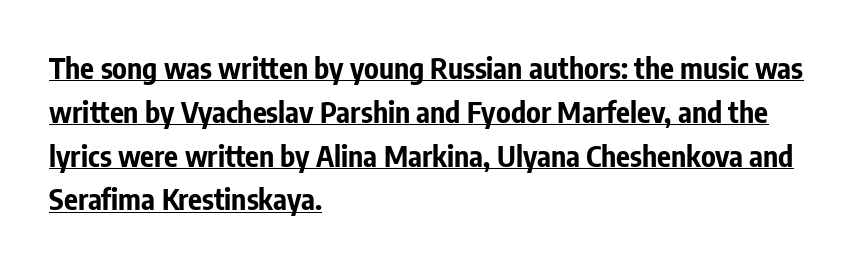
The image shows 29 px bold, condensed sans-serif type, upright; set left-aligned, normal line spacing (1.51x), normal letter spacing, underlined; low stroke contrast and a medium x-height.
